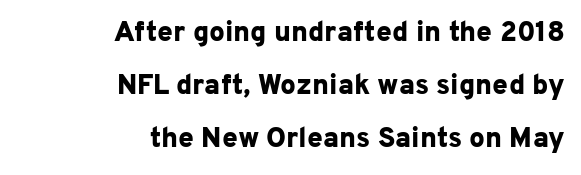
{"serif": "no", "italic": "no", "bold": "yes", "weight": "bold", "width": "normal", "stroke_contrast": "low", "x_height": "medium", "monospaced": "no", "underline": "no", "align": "right", "line_spacing": "loose", "line_spacing_ratio": 1.9, "letter_spacing": "normal", "letter_spacing_em": 0.0, "glyph_px": 28}
